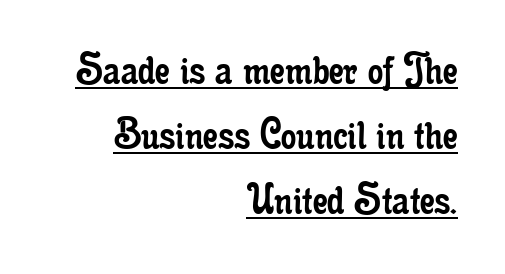
{"serif": "yes", "italic": "no", "bold": "no", "weight": "regular", "width": "condensed", "stroke_contrast": "low", "x_height": "small", "monospaced": "no", "underline": "yes", "align": "right", "line_spacing": "normal", "line_spacing_ratio": 1.35, "letter_spacing": "normal", "letter_spacing_em": 0.0, "glyph_px": 48}
